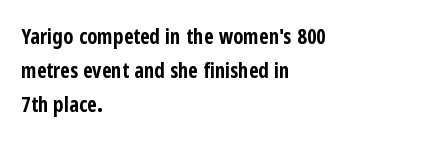
Q: Is the text bold? A: Yes.
Q: Is the text italic (slanted)? A: No, it is upright.
Q: Is the text underlined? A: No.
Q: How is the paragraph aligned? A: Left-aligned.
Q: Is the spacing between letters normal or unusually wide? A: Normal.
Q: Is the spacing between lines tight, normal or loose? A: Normal.
